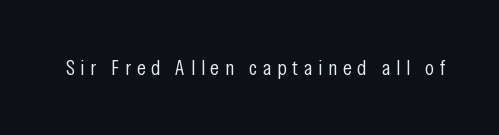
The image shows 21 px text type, upright; set unusually wide letter spacing (+0.28 em), not underlined.
